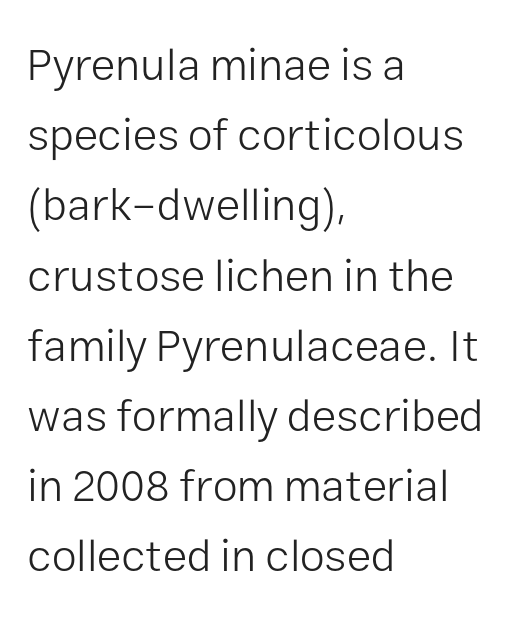
{"serif": "no", "italic": "no", "bold": "no", "weight": "light", "width": "normal", "stroke_contrast": "low", "x_height": "medium", "monospaced": "no", "underline": "no", "align": "left", "line_spacing": "normal", "line_spacing_ratio": 1.56, "letter_spacing": "normal", "letter_spacing_em": 0.0, "glyph_px": 45}
